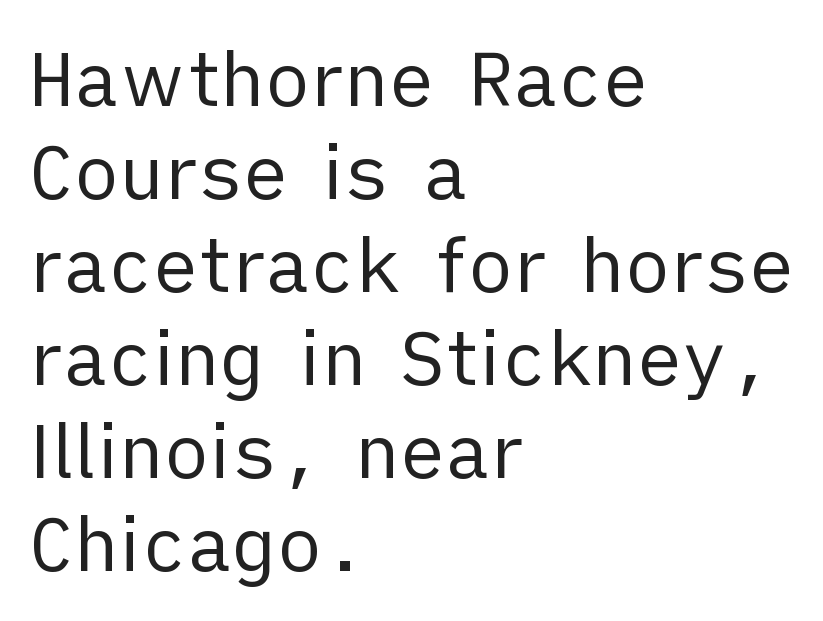
Tall strokes in this sample are plumb rather than angled. Looks like regular typesetting: each glyph gets only the width it needs. The weight tops out at a normal text grade. The passage shown is typeset with a sans-serif family.
